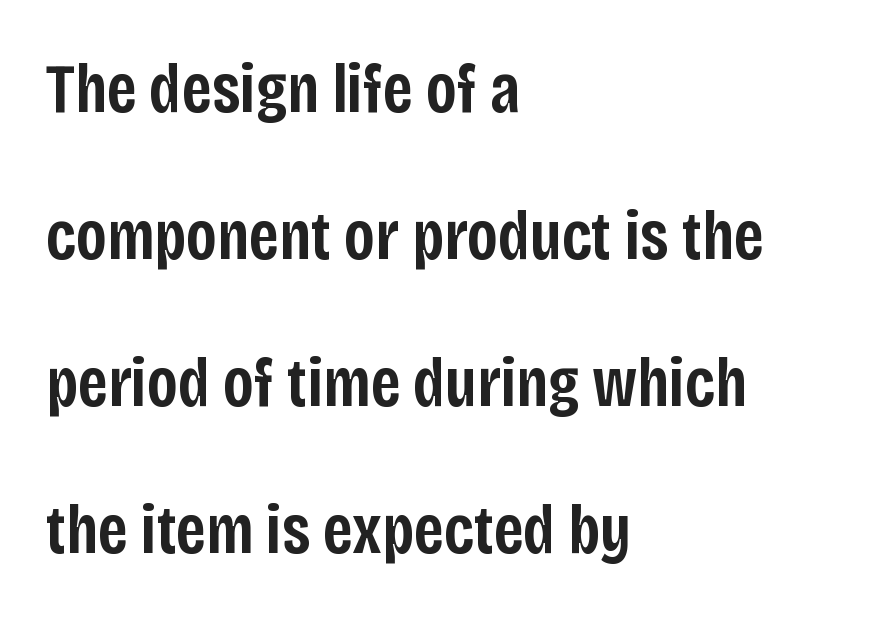
Q: Is the text bold? A: Semi-bold.
Q: Is the text italic (slanted)? A: No, it is upright.
Q: Is the typeface a serif or a sans-serif typeface? A: Sans-serif.
Q: Is the text underlined? A: No.
Q: How is the paragraph aligned? A: Left-aligned.
Q: Is the spacing between letters normal or unusually wide? A: Normal.
Q: Is the spacing between lines tight, normal or loose? A: Loose.
Q: Width (condensed, normal, or wide)? A: Condensed.
Q: Stroke contrast? A: Low.
Q: x-height? A: Large.
Q: Monospaced? A: No.
